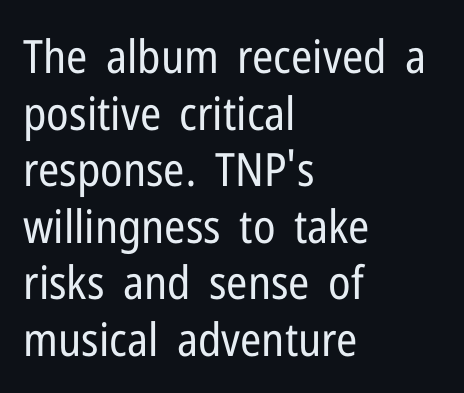
{"serif": "no", "italic": "no", "bold": "no", "weight": "regular", "width": "condensed", "stroke_contrast": "low", "x_height": "medium", "monospaced": "no", "underline": "no", "align": "left", "line_spacing_ratio": 1.23, "letter_spacing": "normal", "letter_spacing_em": 0.0, "glyph_px": 46}
